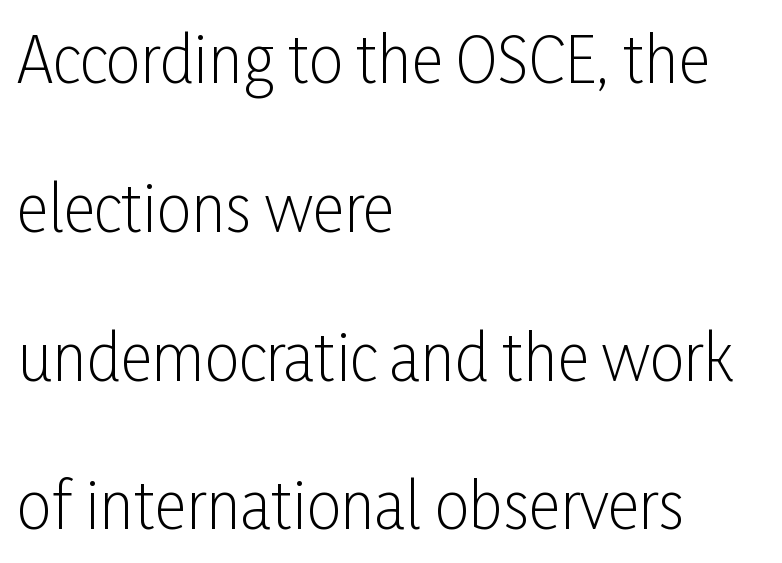
Is this a fixed-width face? No — the glyphs have proportional, varying widths. These lines were composed using upright roman letters. The passage shown is not bold in any degree. Descenders are the only things crossing below the line. The type is set solid horizontally, with unmodified tracking.
